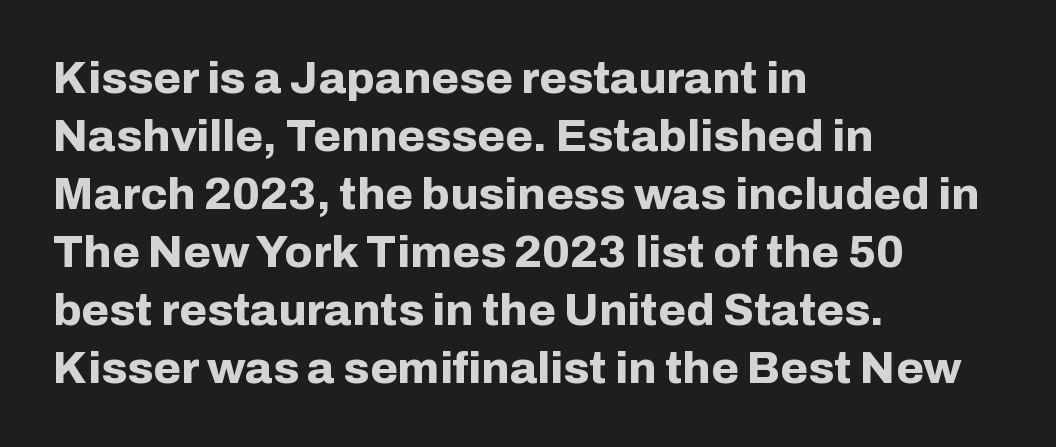
Q: Is the text bold? A: Yes.
Q: Is the text italic (slanted)? A: No, it is upright.
Q: Is the typeface a serif or a sans-serif typeface? A: Sans-serif.
Q: Is the text underlined? A: No.
Q: How is the paragraph aligned? A: Left-aligned.
Q: Is the spacing between letters normal or unusually wide? A: Normal.
Q: Is the spacing between lines tight, normal or loose? A: Normal.
Q: Width (condensed, normal, or wide)? A: Normal.
Q: Stroke contrast? A: Low.
Q: x-height? A: Medium.
Q: Monospaced? A: No.
